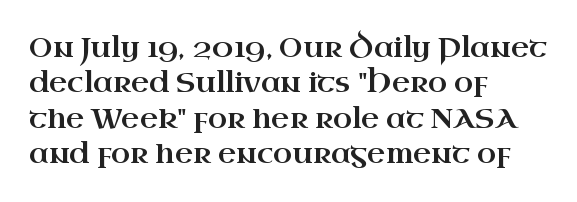
The image shows 28 px wide serif type, upright; set left-aligned, normal line spacing (1.26x), normal letter spacing, not underlined; high stroke contrast and a small x-height.
